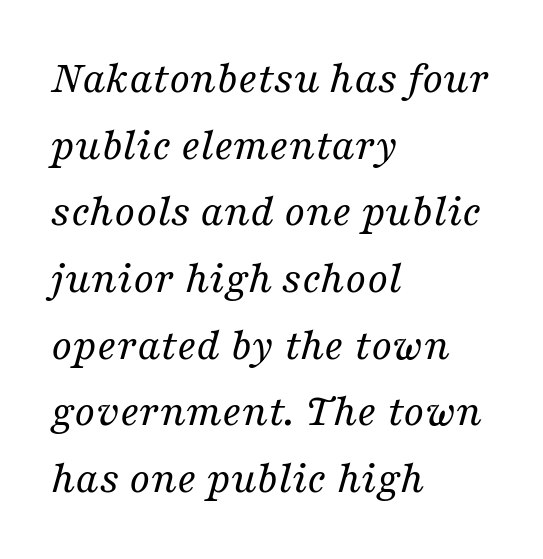
{"serif": "yes", "italic": "yes", "lean": "right", "slant_degrees": 16, "bold": "no", "weight": "regular", "width": "normal", "stroke_contrast": "medium", "x_height": "medium", "monospaced": "no", "underline": "no", "align": "left", "line_spacing": "normal", "line_spacing_ratio": 1.45, "letter_spacing": "normal", "letter_spacing_em": 0.0, "glyph_px": 46}
